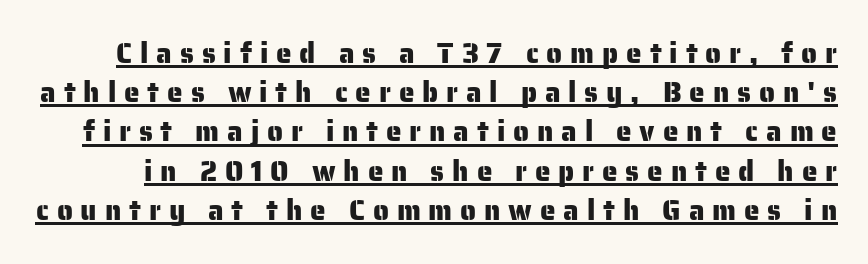
In terms of letterspacing, this is a distinctly airy, spread setting. The glyphs are accompanied by a horizontal stroke just below them. The type family on display is of the sans-serif kind. Vertically, the passage feels balanced, rows spaced as you'd expect.
